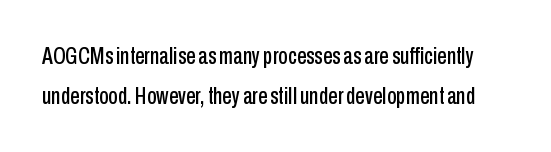
The letterforms sit shoulder to shoulder at normal distance. Decoration check: the copy has no underline. Evenly set lines give the paragraph a standard silhouette. The letters stand straight up with perfectly vertical stems.
